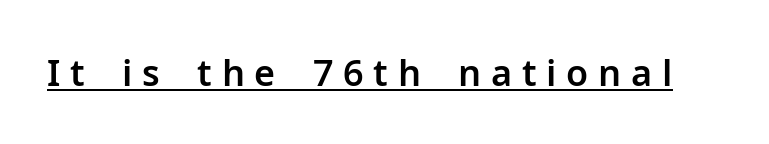
The rendering uses natural spacing where letterforms have individual widths. Quick note: not italic, upright. The words here are underlined. Each word looks stretched out because of the extra space between its letters.
